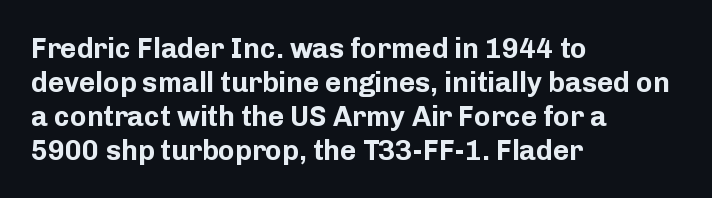
{"serif": "no", "italic": "no", "bold": "yes", "weight": "bold", "width": "normal", "stroke_contrast": "low", "x_height": "medium", "monospaced": "no", "underline": "no", "align": "left", "line_spacing_ratio": 1.21, "letter_spacing": "normal", "letter_spacing_em": 0.0, "glyph_px": 28}
